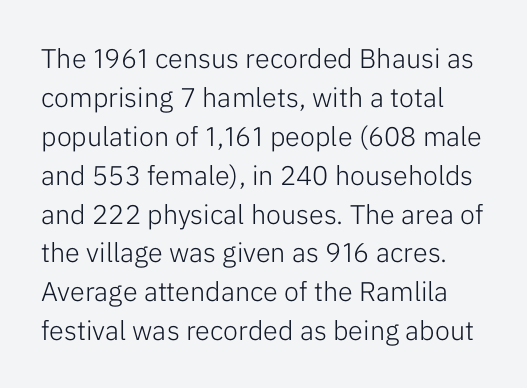
{"italic": "no", "bold": "no", "underline": "no", "line_spacing": "normal", "line_spacing_ratio": 1.44, "letter_spacing": "normal", "letter_spacing_em": 0.0, "glyph_px": 27}
